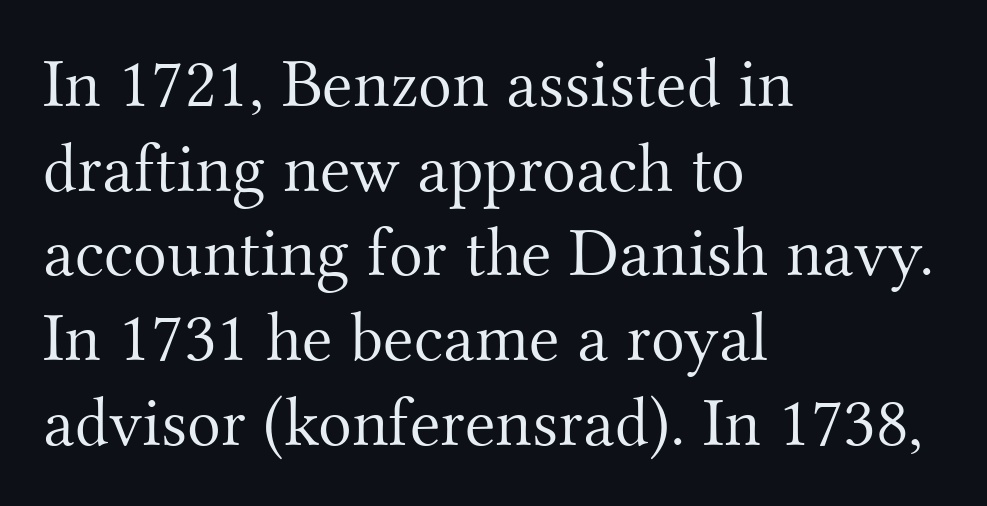
Rendered with straight, roman letterforms. Unbolded letterforms with no extra heft. Unmarked baselines from the first word to the last. Type style note: has serifs.
